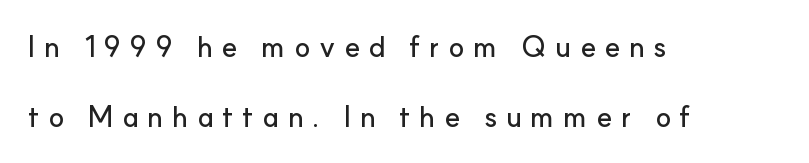
The text was rendered using a sans face with plain stroke endings. Compared with typical paragraphs, the rows here are farther apart. One-word summary of the alignment: left. The string is rendered with underlining switched off.
